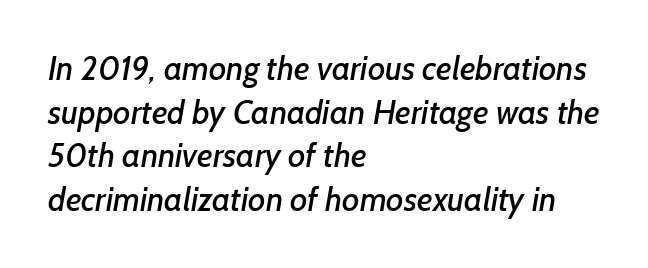
{"serif": "no", "width": "normal", "stroke_contrast": "low", "x_height": "medium", "monospaced": "no", "underline": "no", "align": "left", "line_spacing": "normal", "line_spacing_ratio": 1.32, "letter_spacing": "normal", "letter_spacing_em": 0.0, "glyph_px": 33}
